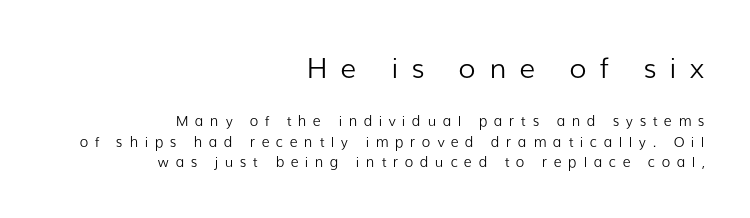
When letters stand straight like this, we call the style roman or upright. Letter spacing: wide. The rendering uses natural spacing where letterforms have individual widths. Larger block? The one above; the one below is distinctly smaller. Summary of weight: not heavy and not bold.
